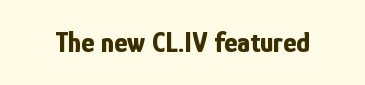
Is this a fixed-width face? No — the glyphs have proportional, varying widths. The face used here has the dense, thick strokes of a bold. The passage shown is not underscored anywhere. Examine the stroke ends and you'll find no serifs.
